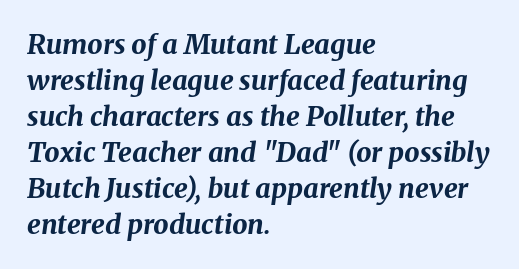
The image shows 27 px bold type, italic (leaning right); set left-aligned, normal line spacing (1.33x), normal letter spacing, not underlined.
